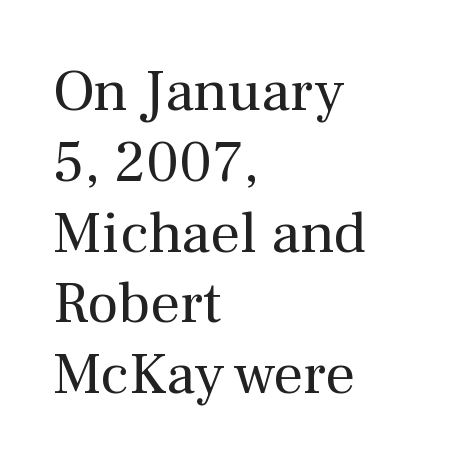
{"serif": "yes", "italic": "no", "bold": "no", "weight": "regular", "width": "normal", "stroke_contrast": "medium", "x_height": "medium", "monospaced": "no", "underline": "no", "align": "left", "line_spacing_ratio": 1.2, "letter_spacing": "normal", "letter_spacing_em": 0.0, "glyph_px": 59}
